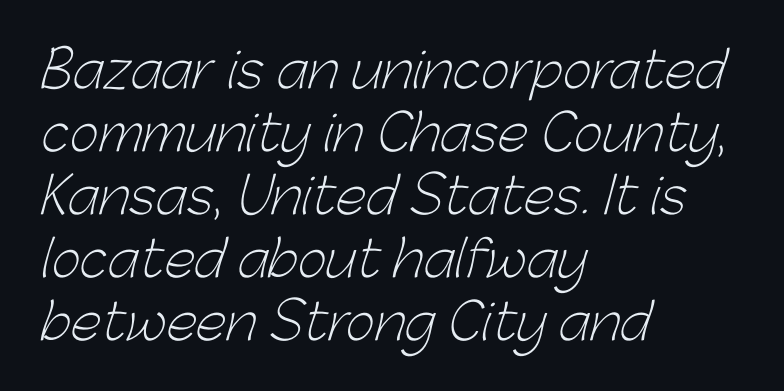
Q: Is the text bold? A: No.
Q: Is the typeface a serif or a sans-serif typeface? A: Sans-serif.
Q: Is the text underlined? A: No.
Q: How is the paragraph aligned? A: Left-aligned.
Q: Is the spacing between letters normal or unusually wide? A: Normal.
Q: Is the spacing between lines tight, normal or loose? A: Normal.
Q: Width (condensed, normal, or wide)? A: Normal.
Q: Stroke contrast? A: Low.
Q: x-height? A: Medium.
Q: Monospaced? A: No.
